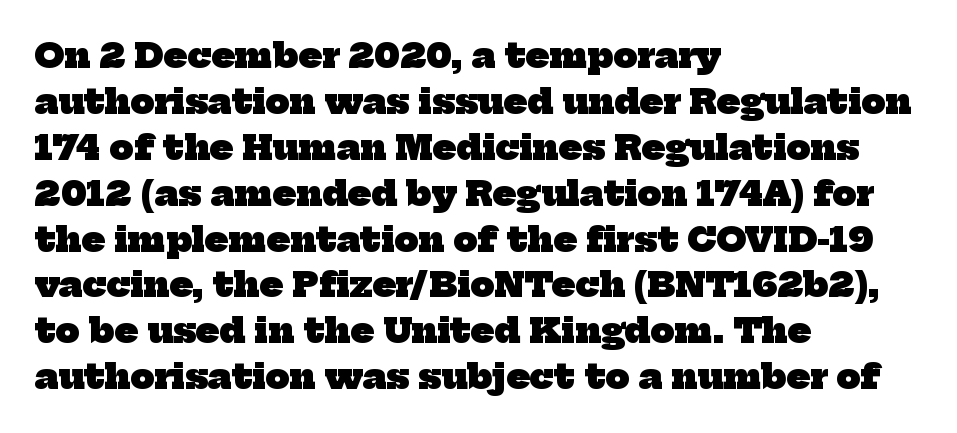
{"serif": "yes", "bold": "yes", "weight": "heavy", "width": "normal", "stroke_contrast": "low", "x_height": "medium", "monospaced": "no", "underline": "no", "align": "left", "line_spacing": "normal", "line_spacing_ratio": 1.35, "letter_spacing": "normal", "letter_spacing_em": 0.0, "glyph_px": 34}
